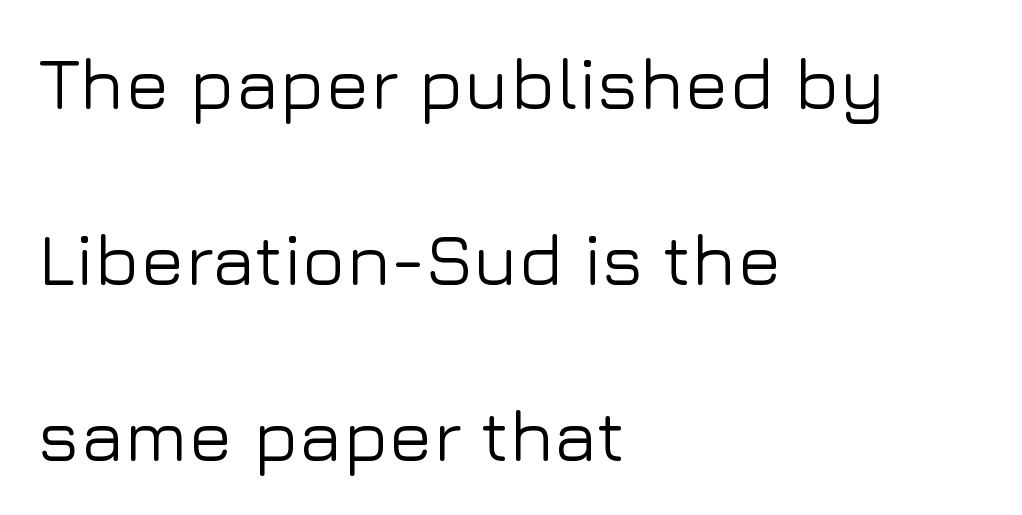
The image shows 73 px sans-serif type, upright; set left-aligned, loose line spacing (2.41x), normal letter spacing, not underlined; low stroke contrast and a medium x-height.
